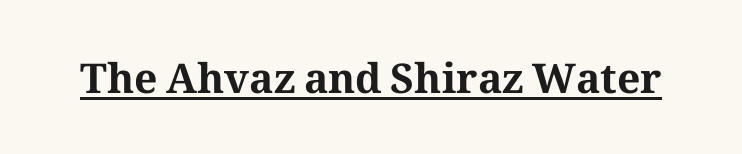
The image shows 41 px bold serif type, upright; set normal letter spacing, underlined; medium stroke contrast and a medium x-height.
